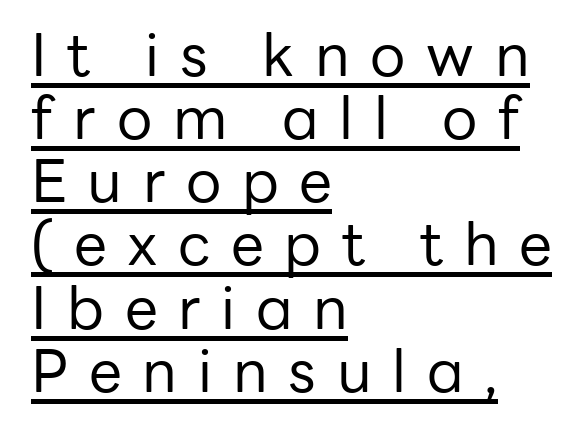
Q: Is the text bold? A: No.
Q: Is the text italic (slanted)? A: No, it is upright.
Q: Is the typeface a serif or a sans-serif typeface? A: Sans-serif.
Q: Is the text underlined? A: Yes.
Q: How is the paragraph aligned? A: Left-aligned.
Q: Is the spacing between letters normal or unusually wide? A: Unusually wide.
Q: Is the spacing between lines tight, normal or loose? A: Tight.
Q: Width (condensed, normal, or wide)? A: Normal.
Q: Stroke contrast? A: Low.
Q: x-height? A: Medium.
Q: Monospaced? A: No.
